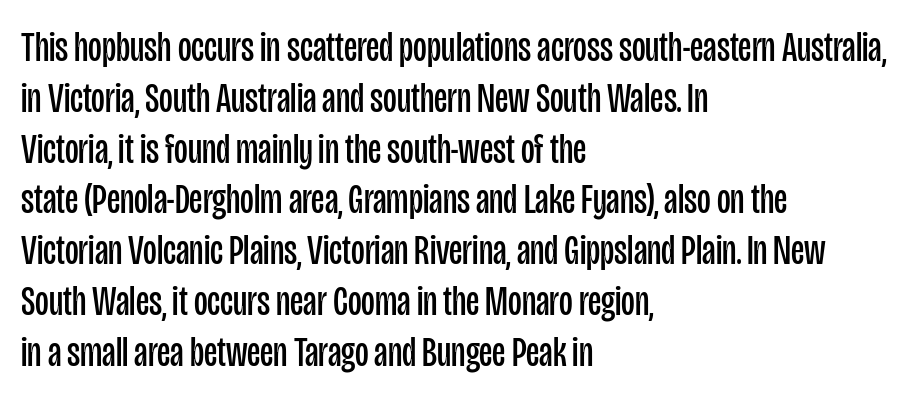
Each letter keeps its own natural width here, so spacing adapts to shape. Unlike italic type, these characters show no tilt at all. Observe the ordinary spacing: letters are neighbours, not strangers. Regarding serifs, this sample does without them. Check the space under the baseline: it is left empty. The paragraph has a hard left edge and a soft right edge.
